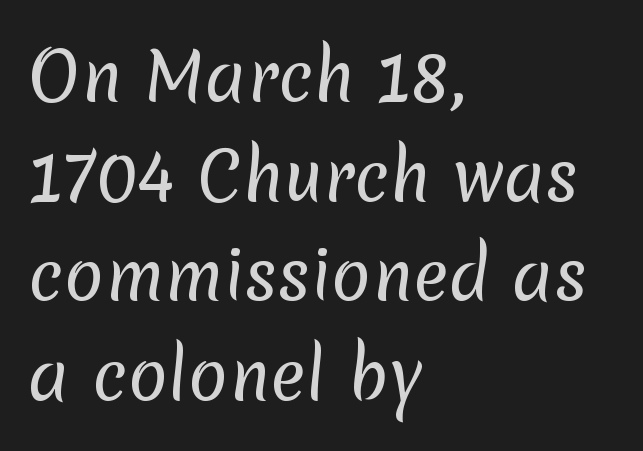
The image shows 66 px regular-weight sans-serif type; set left-aligned, normal line spacing (1.51x), normal letter spacing, not underlined; low stroke contrast and a medium x-height.
